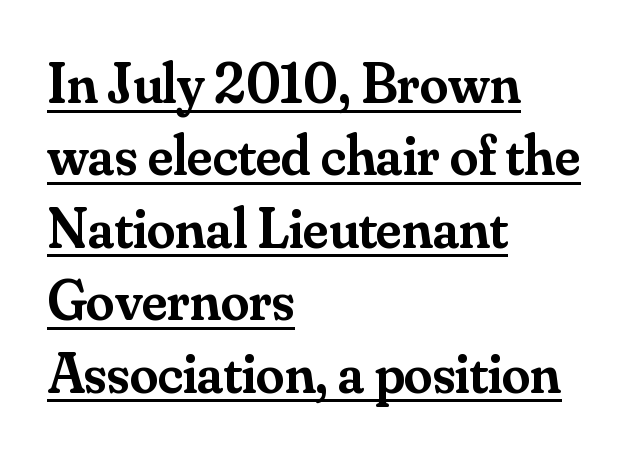
{"serif": "yes", "italic": "no", "bold": "semi", "weight": "semibold", "width": "normal", "stroke_contrast": "medium", "x_height": "small", "monospaced": "no", "underline": "yes", "align": "left", "line_spacing": "normal", "line_spacing_ratio": 1.27, "letter_spacing": "normal", "letter_spacing_em": 0.0, "glyph_px": 57}
